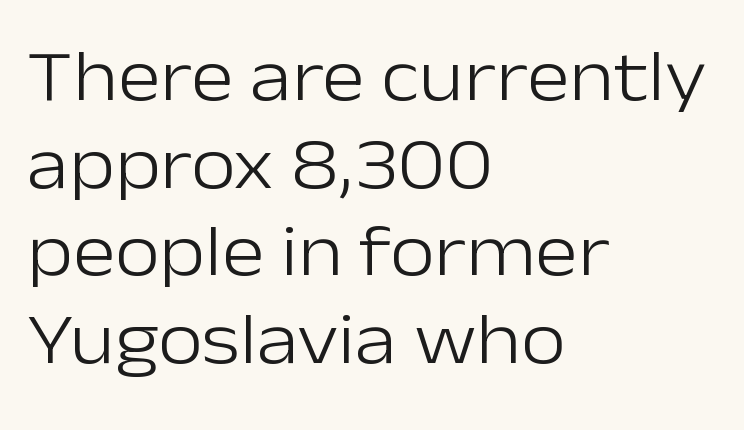
Nope, no serifs anywhere on these letters. Where is the straight margin? On the left. This sample uses an upright cut, with every glyph sitting square on the baseline. The letters advance in unequal steps, a hallmark of proportional type. Unmarked baselines from the first word to the last. The strokes carry an ordinary text weight at most.
